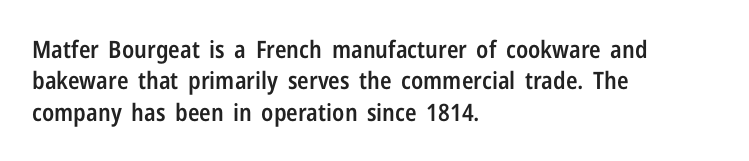
Students, this is semibold: more ink than regular, less than bold. Descender tails drop into unmarked territory. Reading down the block, your eye returns to a fixed left position each line. Do the letters lean? They stand straight. The space between consecutive lines is moderate.
